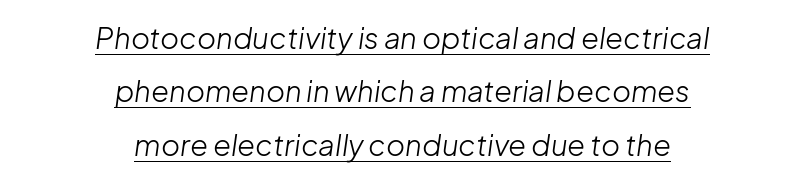
{"italic": "yes", "lean": "right", "slant_degrees": 8, "bold": "no", "weight": "light", "width": "normal", "stroke_contrast": "low", "x_height": "medium", "monospaced": "no", "underline": "yes", "align": "center", "line_spacing_ratio": 1.84, "letter_spacing": "normal", "letter_spacing_em": 0.0, "glyph_px": 29}
